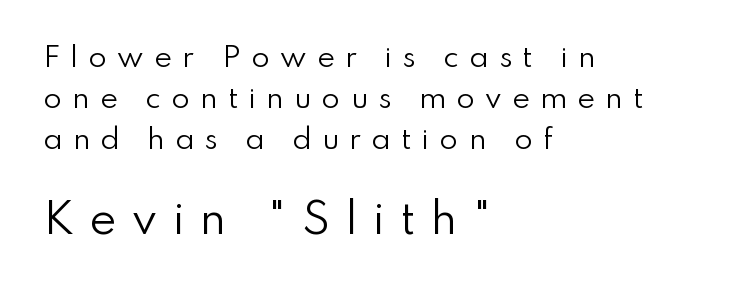
{"serif": "no", "italic": "no", "bold": "no", "weight": "regular", "width": "normal", "stroke_contrast": "low", "x_height": "small", "monospaced": "no", "underline": "no", "align": "left", "line_spacing": "normal", "line_spacing_ratio": 1.51, "letter_spacing": "wide", "letter_spacing_em": 0.38, "larger_block": "second", "size_ratio": 1.52, "glyph_px": 41}
